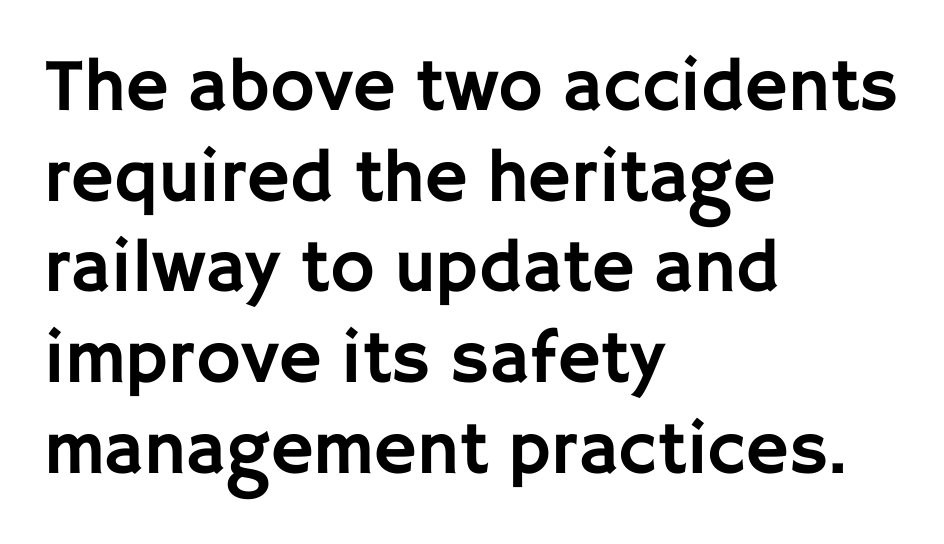
Ordinary non-slanted type is in use. Decoration check: the copy has no underline. Nothing unusual about the tracking: characters are spaced as the font intends. Think of a printed novel: that variable character pitch is what you see here. Teacher's note: observe the even left margin — that is flush-left alignment.
